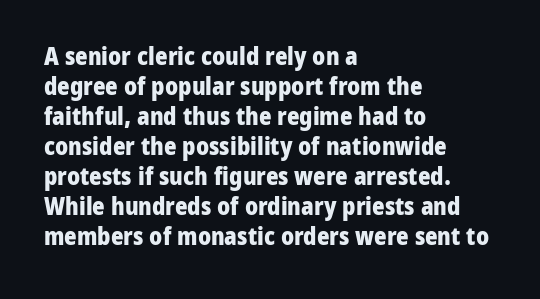
Q: Is the text bold? A: Yes.
Q: Is the text italic (slanted)? A: No, it is upright.
Q: Is the text underlined? A: No.
Q: How is the paragraph aligned? A: Left-aligned.
Q: Is the spacing between letters normal or unusually wide? A: Normal.
Q: Is the spacing between lines tight, normal or loose? A: Normal.
